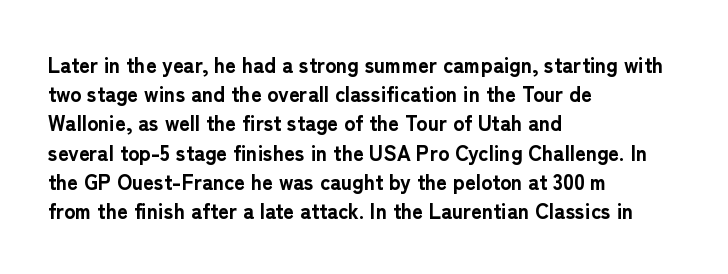
When letters stand straight like this, we call the style roman or upright. Line starts are locked; line ends wander. Quick note: underline off. Words appear dense and cohesive because spacing is normal. A normal amount of white space separates one row of letters from the next.
